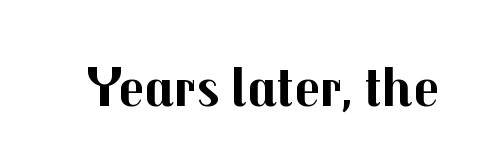
{"serif": "no", "italic": "no", "bold": "yes", "weight": "bold", "width": "normal", "stroke_contrast": "medium", "x_height": "medium", "monospaced": "no", "underline": "no", "letter_spacing": "normal", "letter_spacing_em": 0.0, "glyph_px": 57}
